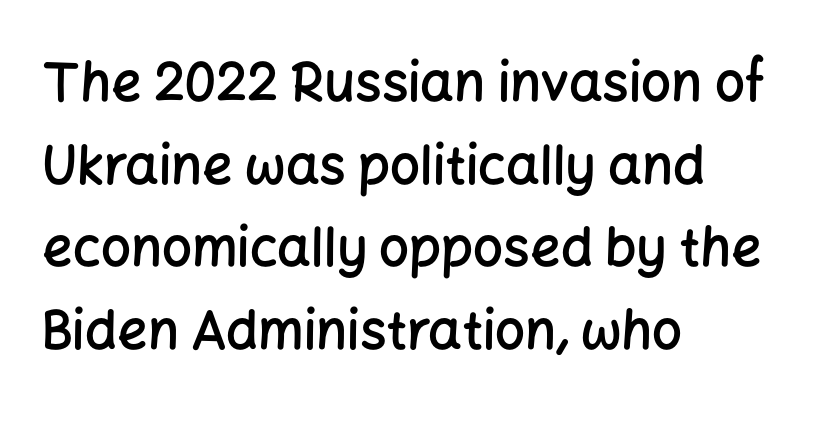
Q: Is the text bold? A: Semi-bold.
Q: Is the text italic (slanted)? A: No, it is upright.
Q: Is the typeface a serif or a sans-serif typeface? A: Sans-serif.
Q: Is the text underlined? A: No.
Q: How is the paragraph aligned? A: Left-aligned.
Q: Is the spacing between letters normal or unusually wide? A: Normal.
Q: Is the spacing between lines tight, normal or loose? A: Normal.
Q: Width (condensed, normal, or wide)? A: Normal.
Q: Stroke contrast? A: Low.
Q: x-height? A: Medium.
Q: Monospaced? A: No.
